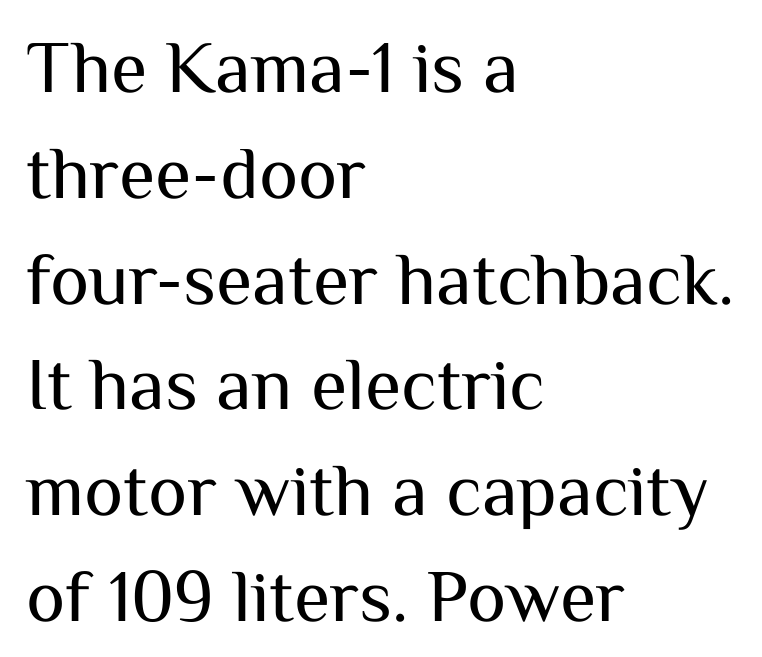
Serif or sans? Sans — the stroke terminals are bare. Which margin do the lines hug? The left one — the right edge is uneven. The designer left line spacing at the default. Each word holds together tightly as a unit, with standard inter-letter gaps.
